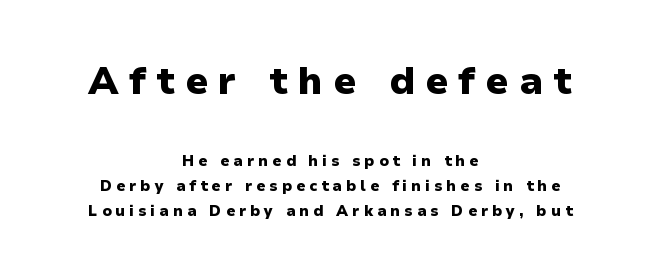
Classification — sans serif. Letters rest on an invisible, unmarked baseline. Weight: bold. Display-style spreading of the glyphs; the letterfit is very open.
